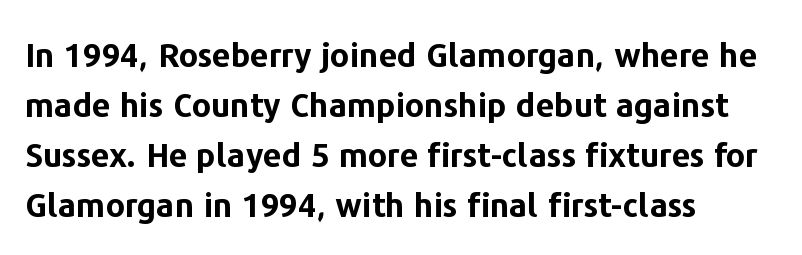
The image shows 33 px bold sans-serif type, upright; set left-aligned, normal line spacing (1.52x), normal letter spacing, not underlined; low stroke contrast and a medium x-height.
